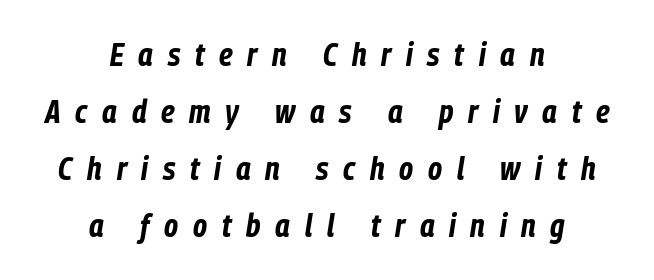
Q: Is the text bold? A: Yes.
Q: Is the text italic (slanted)? A: Yes, it leans right by about 9 degrees.
Q: Is the text underlined? A: No.
Q: How is the paragraph aligned? A: Centered.
Q: Is the spacing between letters normal or unusually wide? A: Unusually wide.
Q: Width (condensed, normal, or wide)? A: Condensed.
Q: Stroke contrast? A: Low.
Q: x-height? A: Medium.
Q: Monospaced? A: No.
